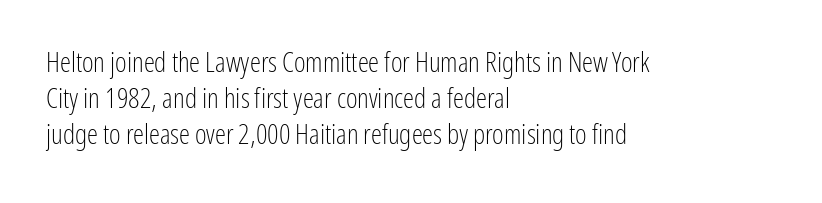
Q: Is the text bold? A: No.
Q: Is the text italic (slanted)? A: No, it is upright.
Q: Is the typeface a serif or a sans-serif typeface? A: Sans-serif.
Q: Is the text underlined? A: No.
Q: How is the paragraph aligned? A: Left-aligned.
Q: Is the spacing between letters normal or unusually wide? A: Normal.
Q: Is the spacing between lines tight, normal or loose? A: Normal.
Q: Width (condensed, normal, or wide)? A: Condensed.
Q: Stroke contrast? A: Low.
Q: x-height? A: Medium.
Q: Monospaced? A: No.
